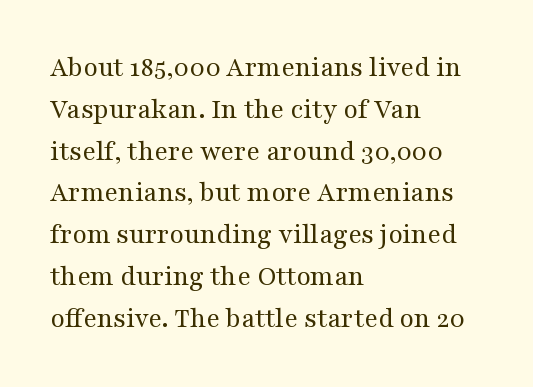
Q: Is the text bold? A: No.
Q: Is the text italic (slanted)? A: No, it is upright.
Q: Is the typeface a serif or a sans-serif typeface? A: Serif.
Q: Is the text underlined? A: No.
Q: How is the paragraph aligned? A: Left-aligned.
Q: Is the spacing between letters normal or unusually wide? A: Normal.
Q: Is the spacing between lines tight, normal or loose? A: Normal.
Q: Width (condensed, normal, or wide)? A: Wide.
Q: Stroke contrast? A: Medium.
Q: x-height? A: Medium.
Q: Monospaced? A: No.
